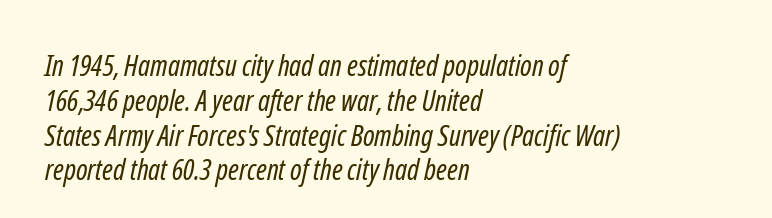
The image shows 29 px regular-weight, condensed sans-serif type; set left-aligned, line spacing 1.2x, normal letter spacing, not underlined; low stroke contrast and a medium x-height.
